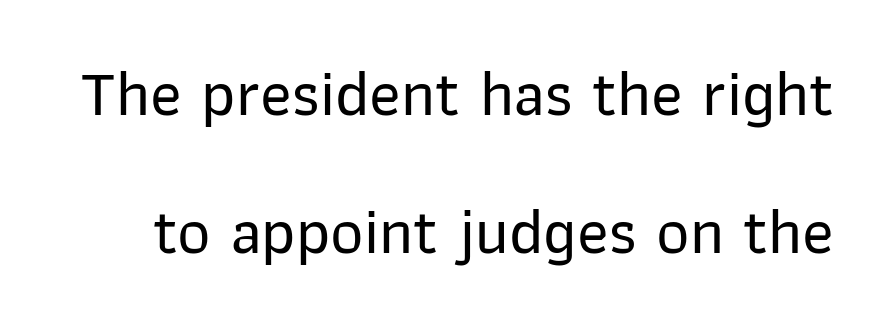
{"serif": "no", "italic": "no", "width": "normal", "stroke_contrast": "low", "x_height": "medium", "monospaced": "no", "underline": "no", "line_spacing": "loose", "line_spacing_ratio": 2.13, "letter_spacing": "normal", "letter_spacing_em": 0.0, "glyph_px": 65}
